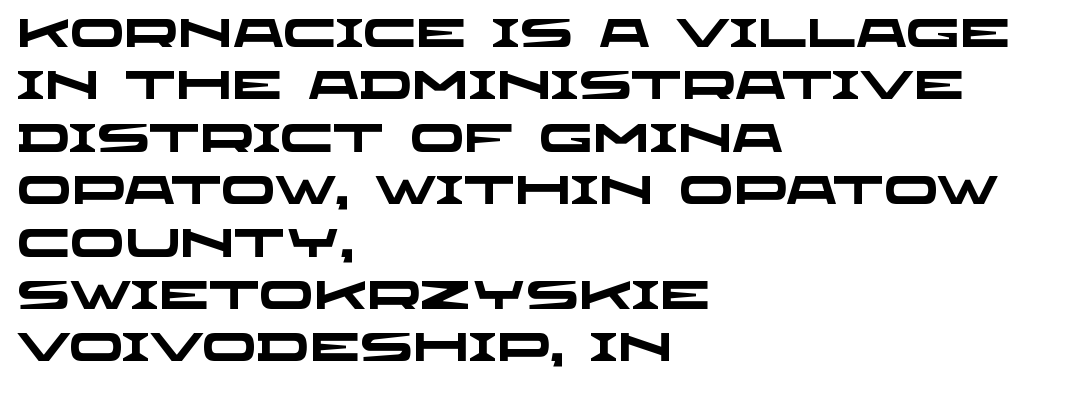
The image shows 40 px heavy, wide sans-serif type; set left-aligned, normal line spacing (1.31x), normal letter spacing, not underlined; low stroke contrast and a large x-height.
